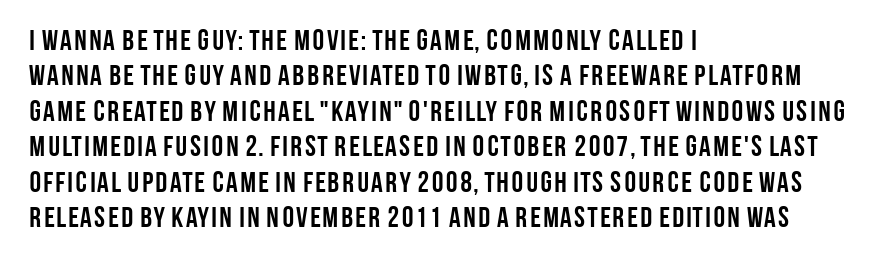
{"serif": "no", "italic": "no", "bold": "yes", "weight": "semibold", "width": "condensed", "stroke_contrast": "low", "x_height": "large", "monospaced": "no", "underline": "no", "align": "left", "line_spacing_ratio": 1.22, "letter_spacing": "normal", "letter_spacing_em": 0.0, "glyph_px": 29}
